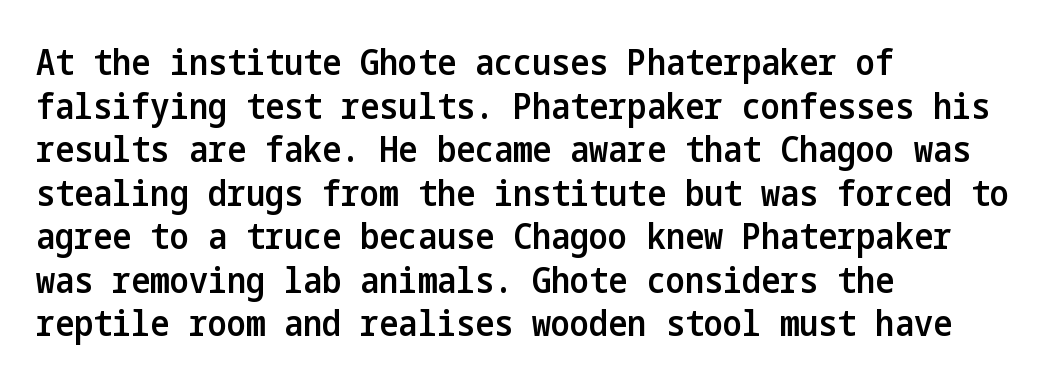
{"serif": "no", "italic": "no", "bold": "semi", "weight": "semibold", "width": "condensed", "stroke_contrast": "low", "x_height": "medium", "underline": "no", "align": "left", "line_spacing_ratio": 1.21, "letter_spacing": "normal", "letter_spacing_em": 0.0, "glyph_px": 36}
